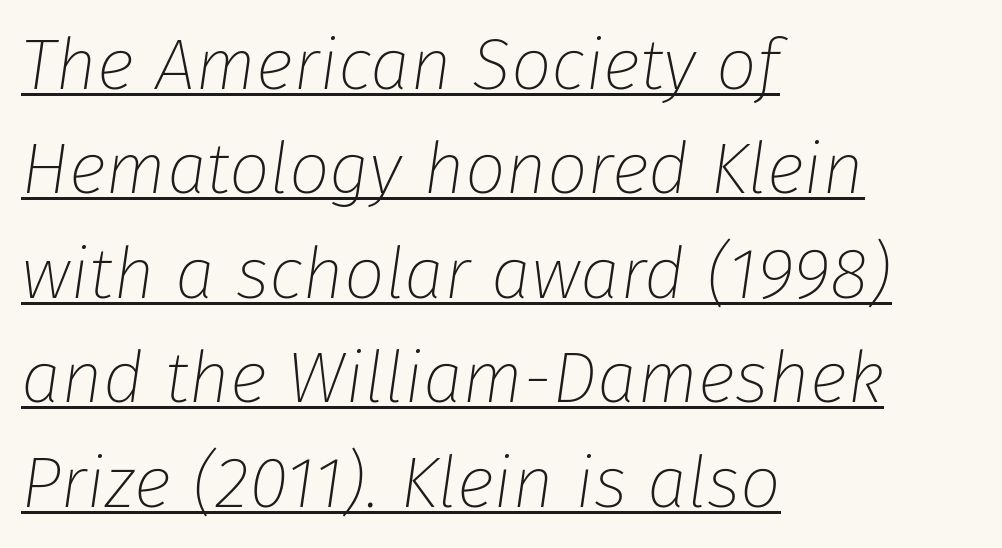
A typesetter would call this leading conventional body-copy spacing. Emphasis-style slanted type is in use. The characters are drawn with everyday or finer stroke widths. The type is set solid horizontally, with unmodified tracking. Line beginnings align vertically; line endings do not.
